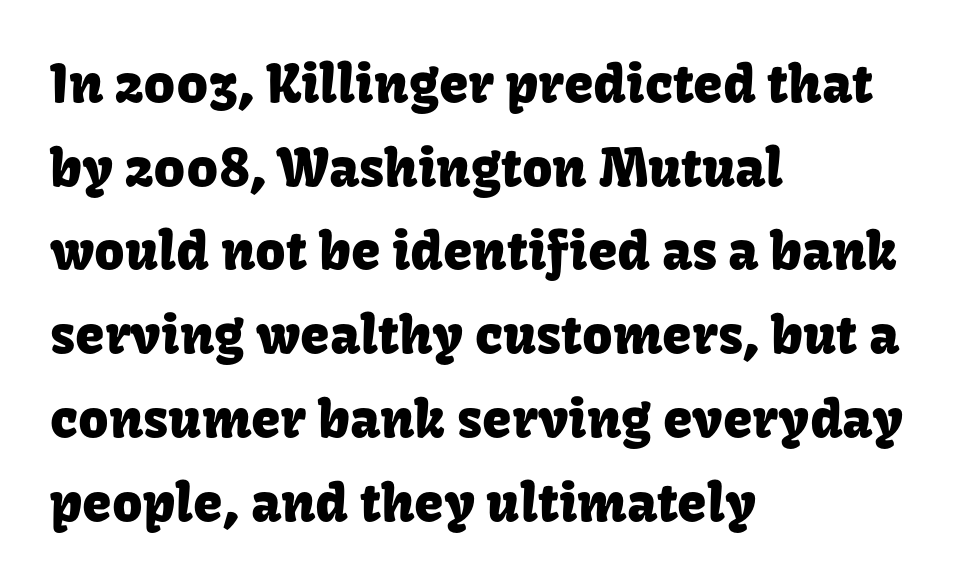
The image shows 53 px sans-serif type, upright; set left-aligned, normal line spacing (1.58x), normal letter spacing, not underlined; low stroke contrast and a medium x-height.
